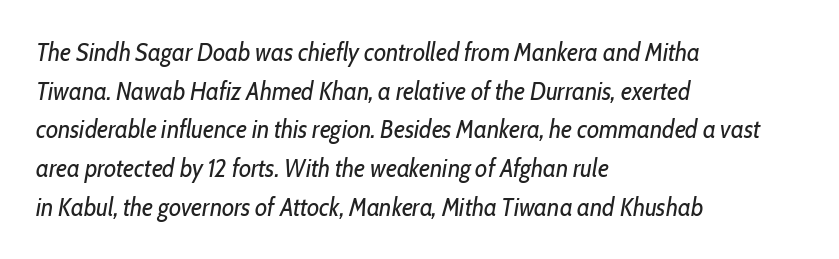
{"italic": "yes", "lean": "right", "slant_degrees": 10, "bold": "no", "underline": "no", "align": "left", "line_spacing": "normal", "line_spacing_ratio": 1.55, "letter_spacing": "normal", "letter_spacing_em": 0.0, "glyph_px": 25}
